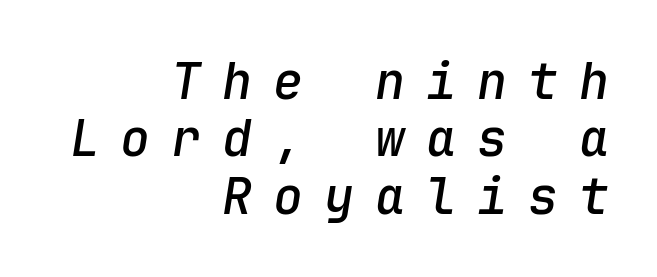
Stroke thickness is moderately raised; the sample reads as semibold. Every character here occupies the same horizontal width, giving the sample a typewriter-like rhythm. Bare-footed words on every line. When letters slant like this, we call the style italic. The space between consecutive lines is stingy. Spacing between characters has been opened up far beyond the box default.
